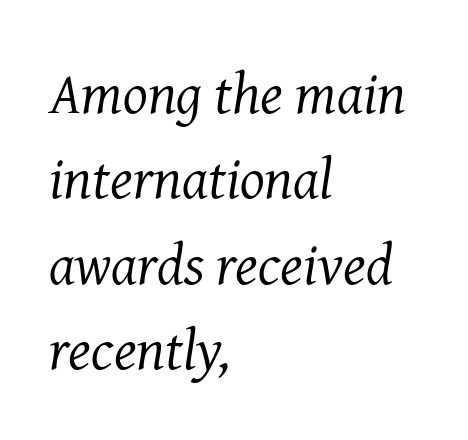
The image shows 58 px regular-weight serif type, italic (leaning right); set left-aligned, normal line spacing (1.47x), normal letter spacing, not underlined; medium stroke contrast and a medium x-height.
